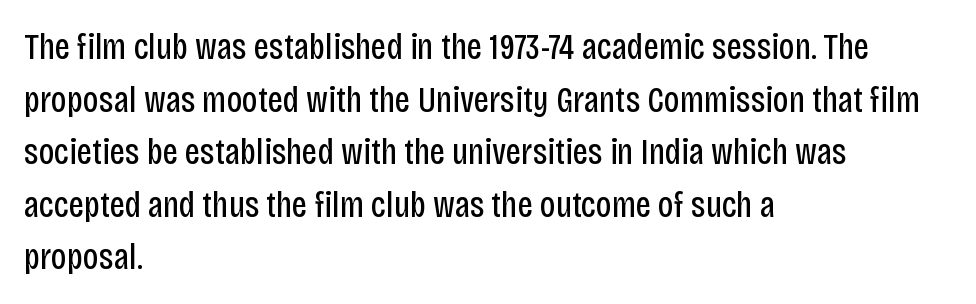
The image shows 37 px regular-weight, condensed sans-serif type, upright; set left-aligned, normal line spacing (1.42x), normal letter spacing, not underlined; low stroke contrast and a large x-height.
